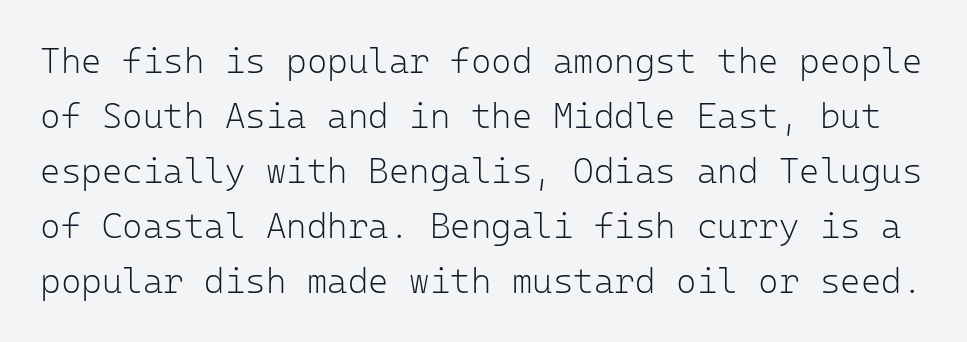
The passage shown is not bold in any degree. Letter spacing: default. This sample has the even, mechanical cadence of fixed-width lettering. The rendering uses a moderate line-height, typical for paragraphs. Observe the absence of serifs on each vertical stroke in this sample. The space directly below the letters is spotless.
